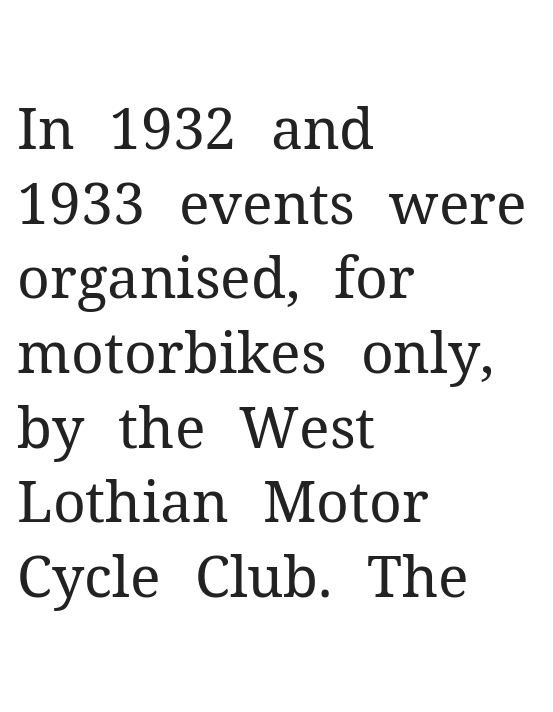
Q: Is the text bold? A: No.
Q: Is the text italic (slanted)? A: No, it is upright.
Q: Is the typeface a serif or a sans-serif typeface? A: Serif.
Q: Is the text underlined? A: No.
Q: How is the paragraph aligned? A: Left-aligned.
Q: Is the spacing between letters normal or unusually wide? A: Normal.
Q: Is the spacing between lines tight, normal or loose? A: Normal.
Q: Width (condensed, normal, or wide)? A: Normal.
Q: Stroke contrast? A: Medium.
Q: x-height? A: Medium.
Q: Monospaced? A: No.
